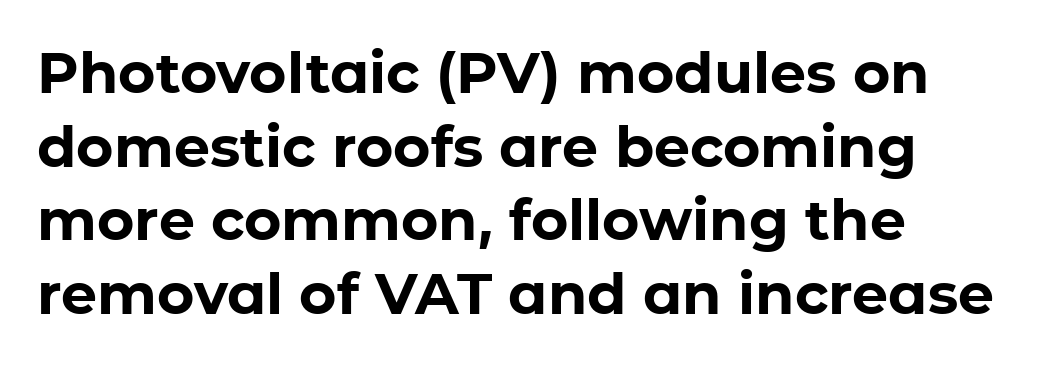
The image shows 57 px bold sans-serif type, upright; set left-aligned, normal line spacing (1.29x), normal letter spacing, not underlined; low stroke contrast and a medium x-height.
